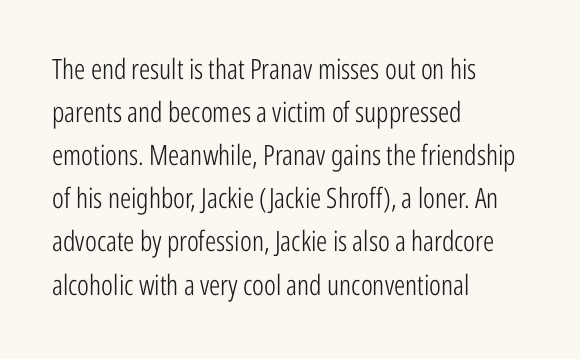
{"serif": "no", "italic": "no", "bold": "no", "weight": "light", "width": "condensed", "stroke_contrast": "low", "x_height": "medium", "monospaced": "no", "underline": "no", "align": "left", "line_spacing": "normal", "line_spacing_ratio": 1.54, "letter_spacing": "normal", "letter_spacing_em": 0.0, "glyph_px": 28}
